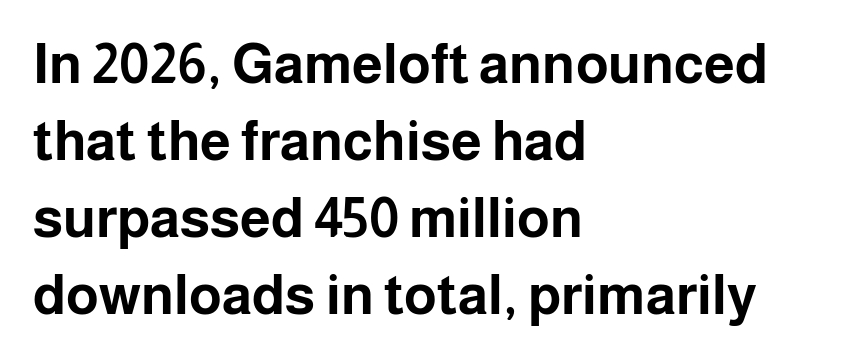
Each new line begins a customary step beneath the previous one. The sample has been set heavy, in full bold. A roman cut, with each character standing at attention. What kind of face is this? One without serifs — a sans.
